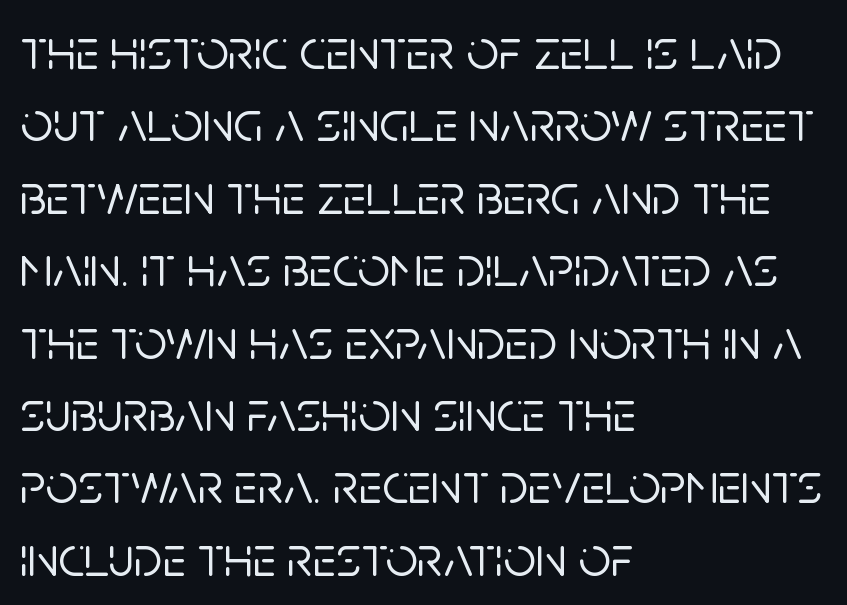
No extra tracking has been applied to these lines. The specimen reads as upright at a glance. Line beginnings align vertically; line endings do not. The letters carry no serifs — their stems end cleanly without finishing strokes.
